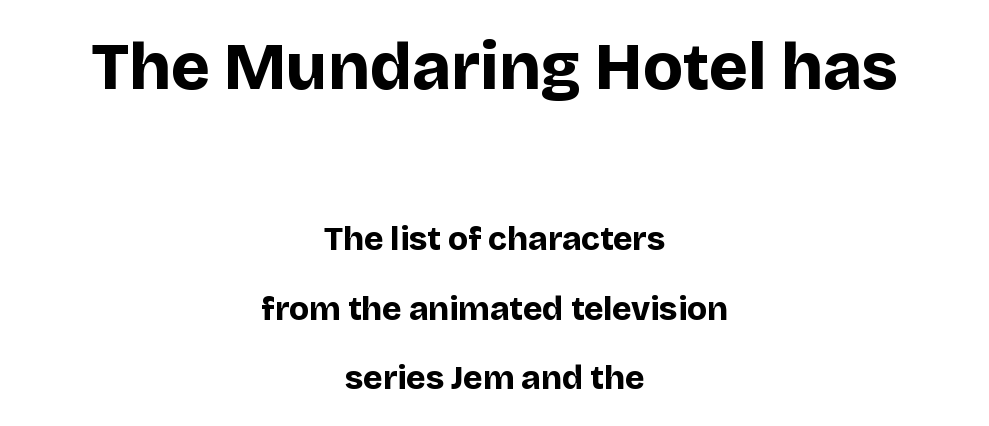
Q: Is the text bold? A: Yes.
Q: Is the text italic (slanted)? A: No, it is upright.
Q: Is the typeface a serif or a sans-serif typeface? A: Sans-serif.
Q: Is the text underlined? A: No.
Q: How is the paragraph aligned? A: Centered.
Q: Is the spacing between letters normal or unusually wide? A: Normal.
Q: Is the spacing between lines tight, normal or loose? A: Loose.
Q: Which block of text is set in a larger size, the first (top) or the second (bottom)? A: The first (top) one.
Q: Width (condensed, normal, or wide)? A: Normal.
Q: Stroke contrast? A: Low.
Q: x-height? A: Large.
Q: Monospaced? A: No.
